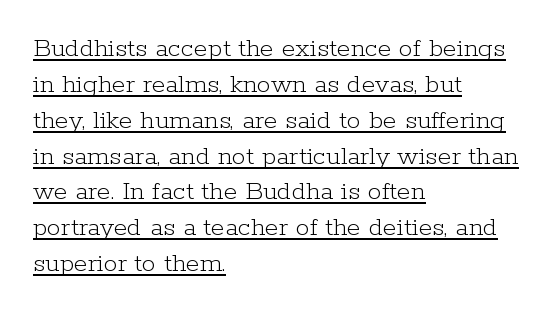
Q: Is the text bold? A: No.
Q: Is the text italic (slanted)? A: No, it is upright.
Q: Is the typeface a serif or a sans-serif typeface? A: Serif.
Q: Is the text underlined? A: Yes.
Q: How is the paragraph aligned? A: Left-aligned.
Q: Is the spacing between letters normal or unusually wide? A: Normal.
Q: Is the spacing between lines tight, normal or loose? A: Normal.
Q: Width (condensed, normal, or wide)? A: Normal.
Q: Stroke contrast? A: Low.
Q: x-height? A: Medium.
Q: Monospaced? A: No.
